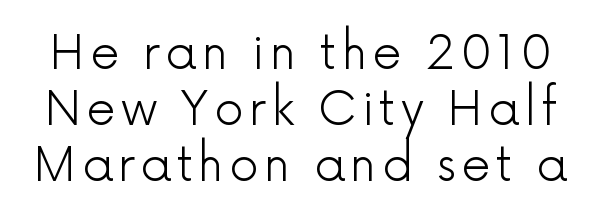
{"serif": "no", "italic": "no", "bold": "no", "weight": "light", "width": "normal", "x_height": "medium", "monospaced": "no", "underline": "no", "line_spacing_ratio": 1.22, "glyph_px": 46}
